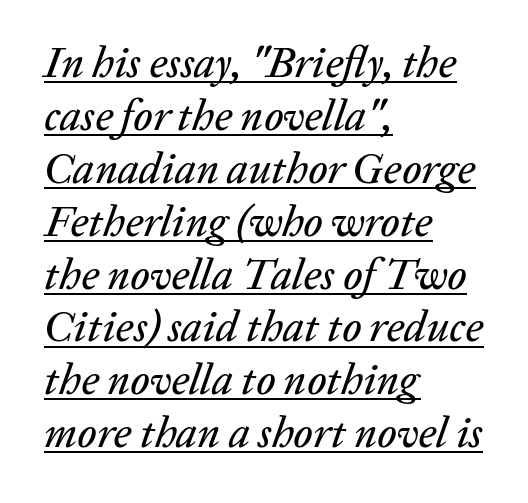
Q: Is the text italic (slanted)? A: Yes, it leans right by about 20 degrees.
Q: Is the text underlined? A: Yes.
Q: How is the paragraph aligned? A: Left-aligned.
Q: Is the spacing between letters normal or unusually wide? A: Normal.
Q: Width (condensed, normal, or wide)? A: Normal.
Q: Stroke contrast? A: Low.
Q: x-height? A: Medium.
Q: Monospaced? A: No.
